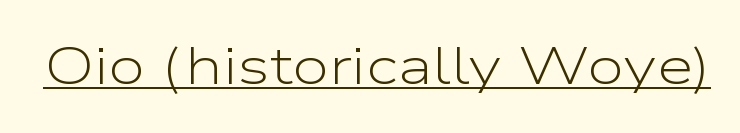
Words appear dense and cohesive because spacing is normal. The strokes are not fattened; the text isn't bold. Ordinary non-slanted type is in use. Look at the bottom of the vertical strokes: they stop flat, with no serifs.
